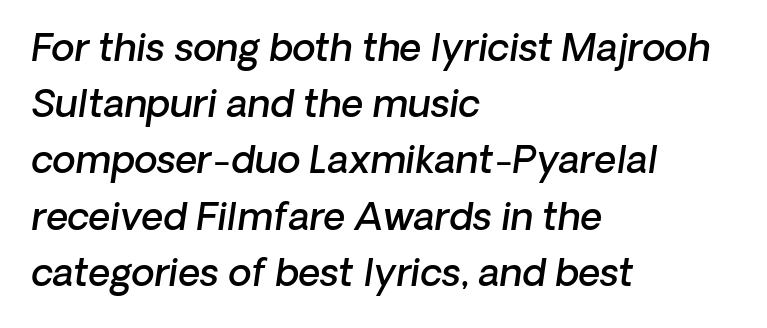
The tracking reads as untouched default to a designer's eye. The rendering uses a moderate line-height, typical for paragraphs. Each row of text sits above clean, open space. The rag falls on the right side of this text block. A somewhat darkened texture: the type is semibold rather than bold. The letters advance in unequal steps, a hallmark of proportional type.
